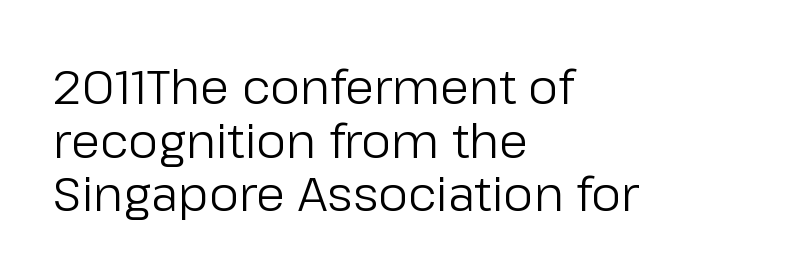
The image shows 47 px regular-weight sans-serif type, upright; set left-aligned, tight line spacing (1.14x), normal letter spacing, not underlined; low stroke contrast and a medium x-height.
